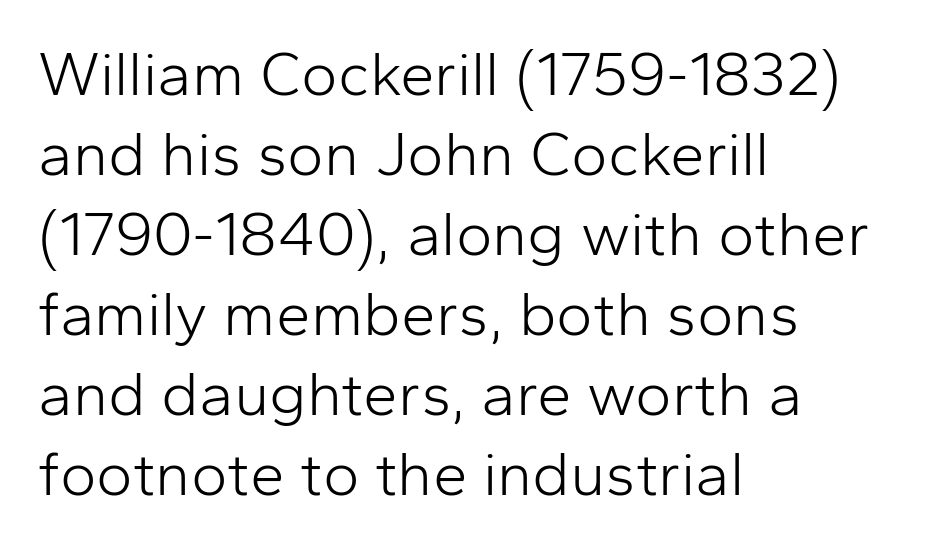
The image shows 62 px light sans-serif type, upright; set left-aligned, normal line spacing (1.29x), normal letter spacing, not underlined; low stroke contrast and a medium x-height.
